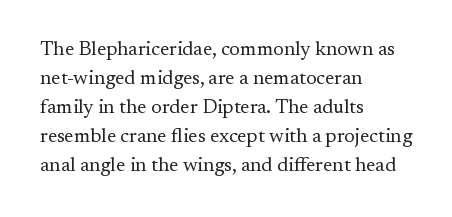
{"italic": "no", "bold": "no", "underline": "no", "align": "left", "line_spacing": "normal", "line_spacing_ratio": 1.45, "letter_spacing": "normal", "letter_spacing_em": 0.0, "glyph_px": 20}
